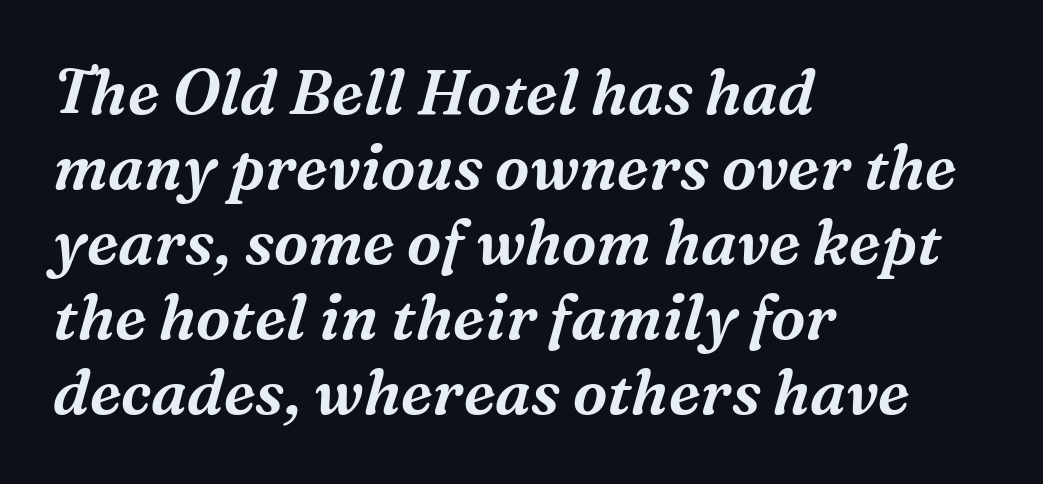
Q: Is the text italic (slanted)? A: Yes, it leans right by about 16 degrees.
Q: Is the typeface a serif or a sans-serif typeface? A: Serif.
Q: Is the text underlined? A: No.
Q: How is the paragraph aligned? A: Left-aligned.
Q: Is the spacing between letters normal or unusually wide? A: Normal.
Q: Width (condensed, normal, or wide)? A: Normal.
Q: Stroke contrast? A: Medium.
Q: x-height? A: Medium.
Q: Monospaced? A: No.
